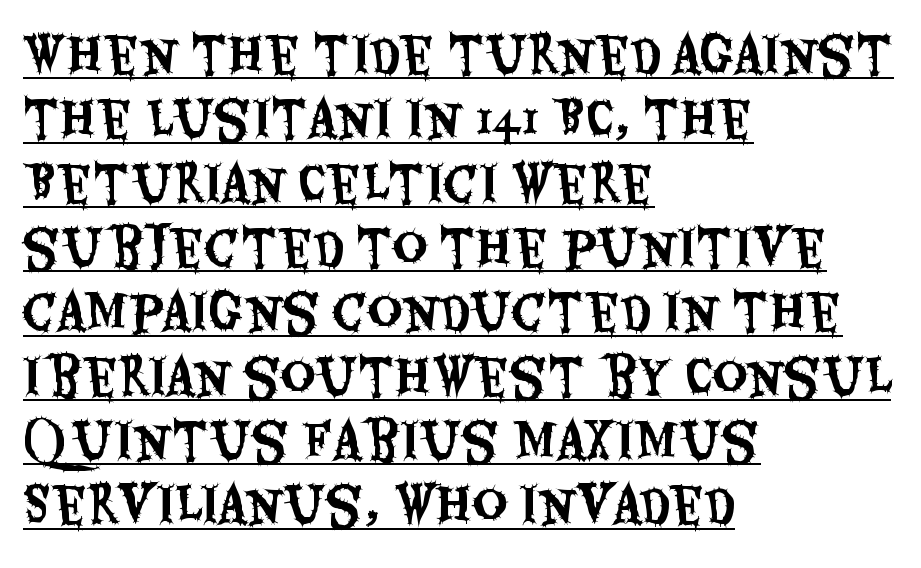
Q: Is the text italic (slanted)? A: No, it is upright.
Q: Is the typeface a serif or a sans-serif typeface? A: Sans-serif.
Q: Is the text underlined? A: Yes.
Q: How is the paragraph aligned? A: Left-aligned.
Q: Is the spacing between letters normal or unusually wide? A: Normal.
Q: Is the spacing between lines tight, normal or loose? A: Normal.
Q: Width (condensed, normal, or wide)? A: Condensed.
Q: Stroke contrast? A: Medium.
Q: x-height? A: Large.
Q: Monospaced? A: No.
